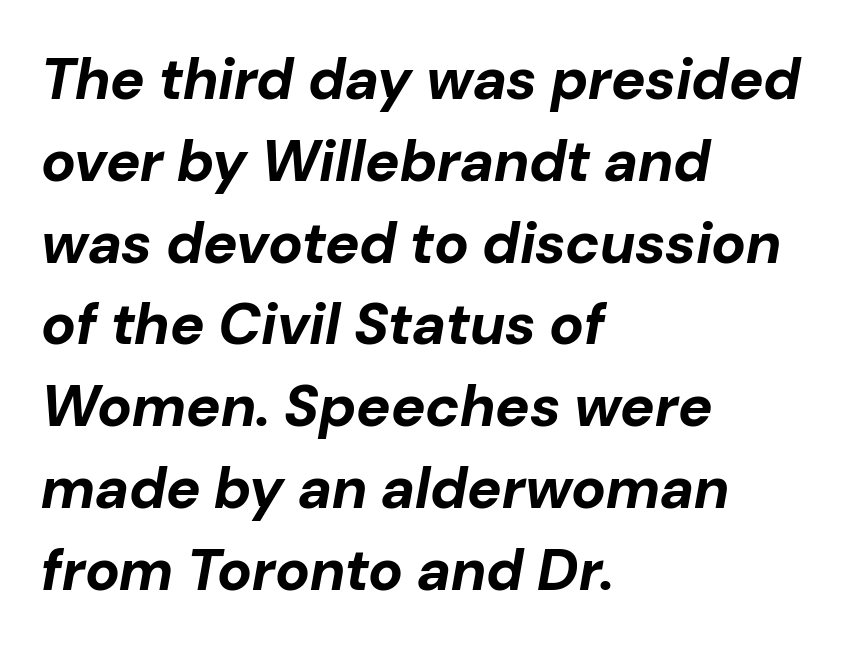
I'd describe the lettering as bold — thick and assertive. Tracking here is standard; glyphs follow each other at the usual distance. There's an unmistakable incline to the writing here. The face used here is proportionally spaced, like ordinary book or web type.
